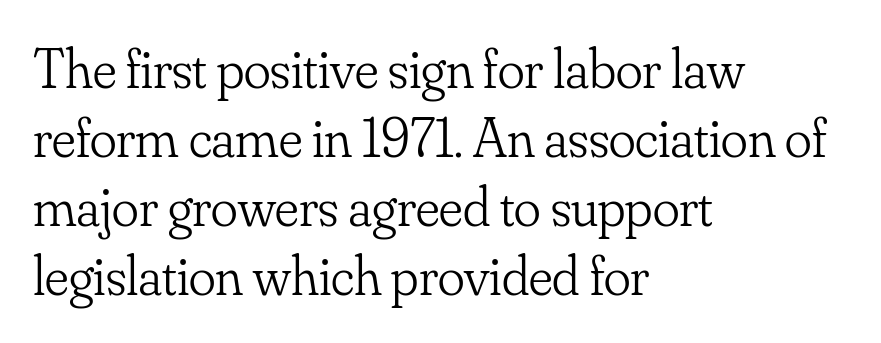
The rendering uses natural spacing where letterforms have individual widths. The strokes are not fattened; the text isn't bold. Leftover space on each line is placed entirely after the last word. The rendering keeps characters at their native spacing.
